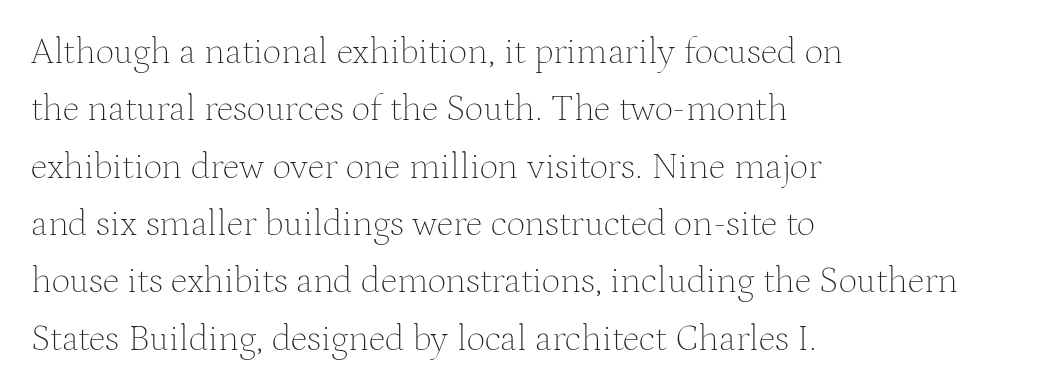
The image shows 37 px thin serif type, upright; set left-aligned, normal line spacing (1.55x), normal letter spacing, not underlined; medium stroke contrast and a medium x-height.
